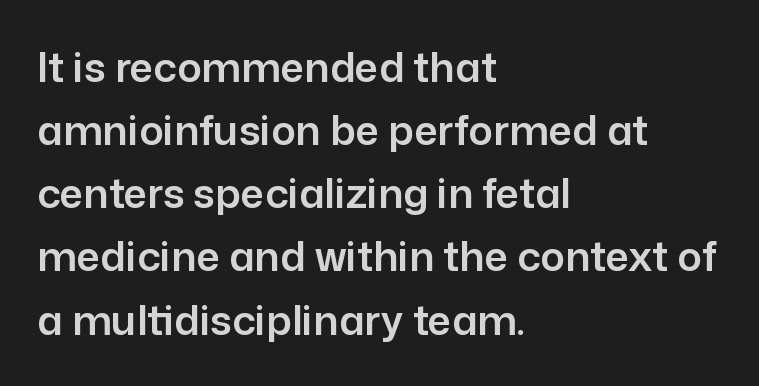
The image shows 41 px sans-serif type, upright; set left-aligned, normal line spacing (1.54x), normal letter spacing, not underlined; low stroke contrast and a medium x-height.
